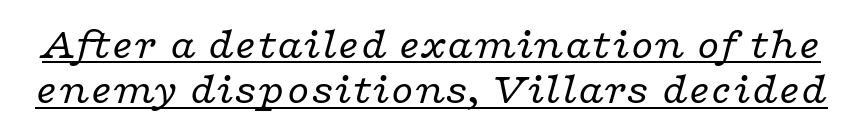
Proportional: the letters do not fall into vertical columns. Is this a sans? No — the strokes have serifs. Somebody hit Ctrl+U on this one — the words are underlined. Nothing heavy about these letters — not bold at all. Closely set lines give the paragraph a compact silhouette. Italic? Definitely — the glyphs are oblique.
